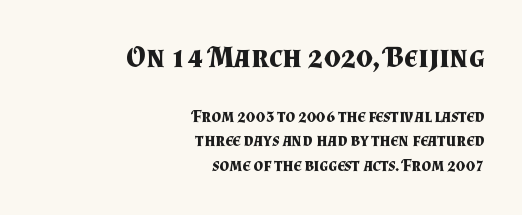
The image shows 30 px bold serif type, upright; set right-aligned, normal line spacing (1.43x), normal letter spacing, not underlined; the first (top) block is 1.76x larger; medium stroke contrast and a small x-height.
